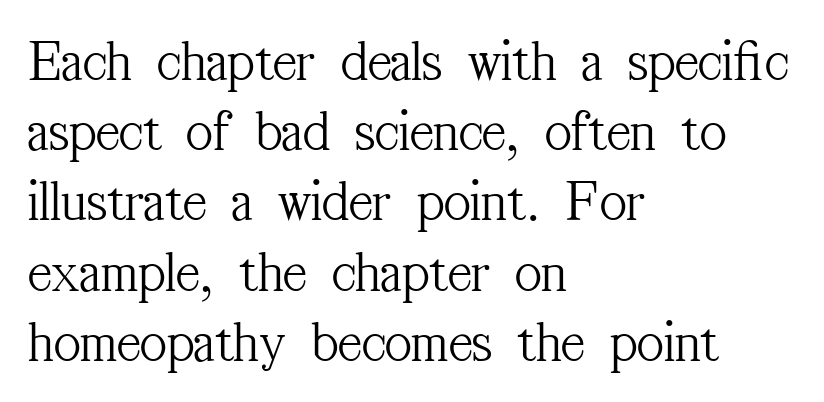
The image shows 58 px light, condensed serif type, upright; set left-aligned, line spacing 1.21x, normal letter spacing, not underlined; medium stroke contrast and a medium x-height.
